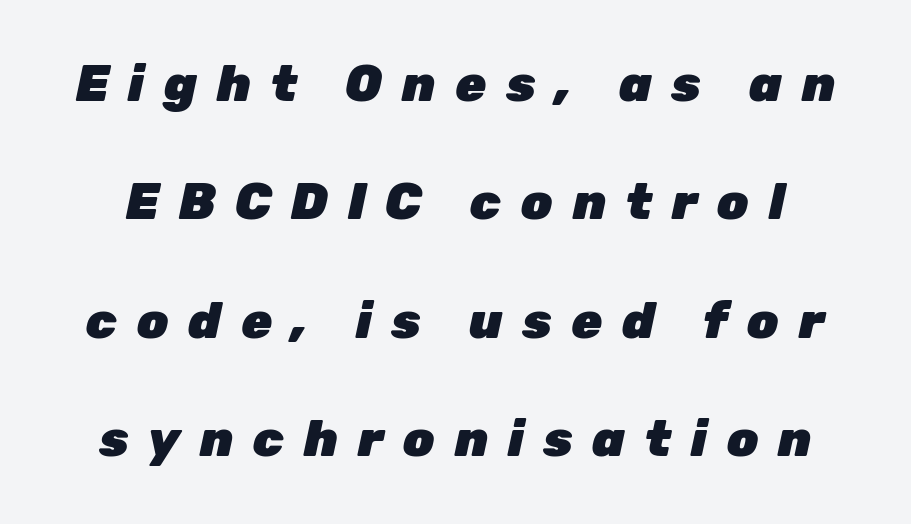
The font is running at its bold setting. The face used here is rendered with a markedly widened letterfit. Words float on clear page, feet unadorned. Horizontal bands of white between lines are thick stripes. The font's italic variant was chosen for this text. Looks like regular typesetting: each glyph gets only the width it needs.
